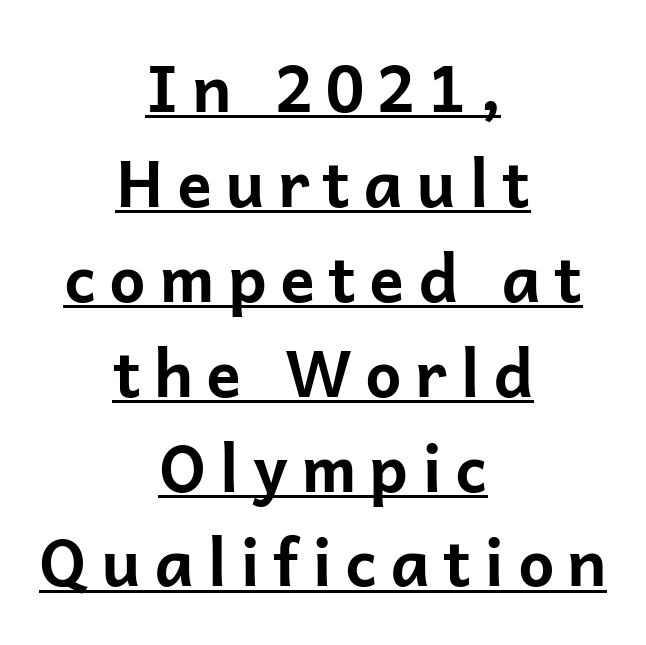
{"serif": "no", "italic": "no", "bold": "yes", "weight": "bold", "width": "normal", "stroke_contrast": "low", "x_height": "medium", "monospaced": "no", "underline": "yes", "align": "center", "line_spacing": "normal", "line_spacing_ratio": 1.46, "letter_spacing": "wide", "letter_spacing_em": 0.2, "glyph_px": 65}
